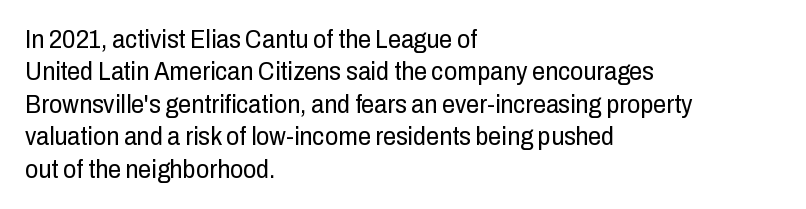
Q: Is the text bold? A: No.
Q: Is the text italic (slanted)? A: No, it is upright.
Q: Is the text underlined? A: No.
Q: How is the paragraph aligned? A: Left-aligned.
Q: Is the spacing between letters normal or unusually wide? A: Normal.
Q: Is the spacing between lines tight, normal or loose? A: Normal.
